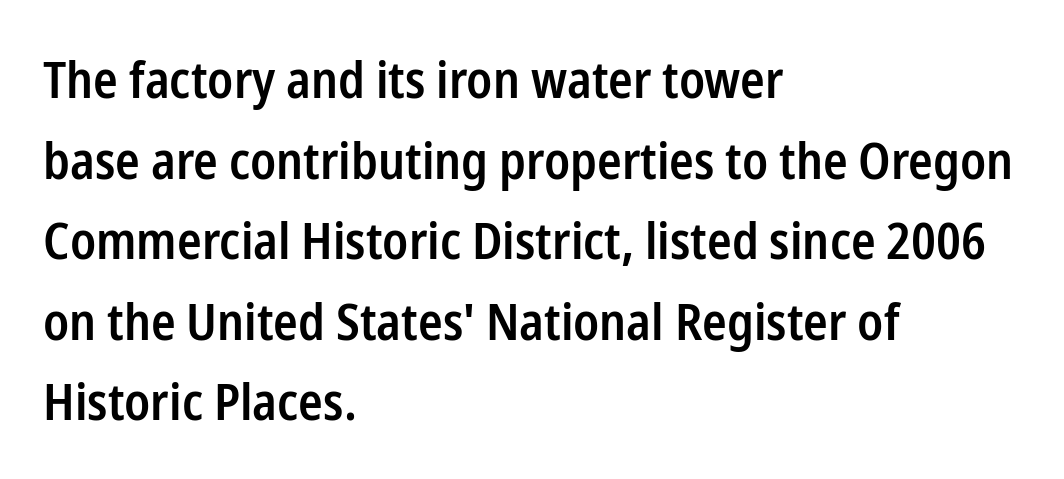
Line starts are locked; line ends wander. These lines are rendered in a variable-pitch font. The specimen reads as upright at a glance. Typographic density is moderately raised because the face is semibold. In terms of letterform style, serifs are entirely absent.
